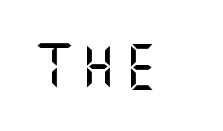
{"serif": "no", "italic": "no", "width": "normal", "stroke_contrast": "medium", "x_height": "large", "underline": "no", "glyph_px": 45}
